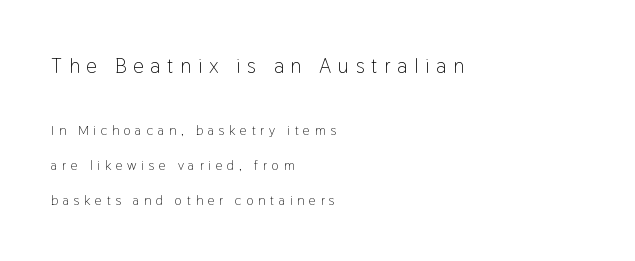
{"italic": "no", "bold": "no", "underline": "no", "align": "left", "line_spacing": "loose", "line_spacing_ratio": 2.49, "letter_spacing": "wide", "letter_spacing_em": 0.33, "larger_block": "first", "size_ratio": 1.5, "glyph_px": 21}
